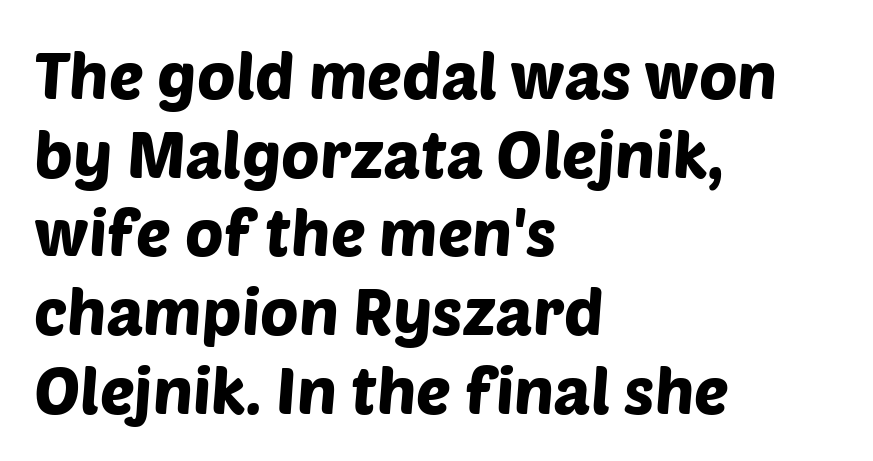
The paragraph has a hard left edge and a soft right edge. The gap between lines stays unmarked. You could not count columns in this text — the font is proportionally spaced. Is the letter spacing exaggerated? No — it looks like the ordinary default. Classification — sans serif.
